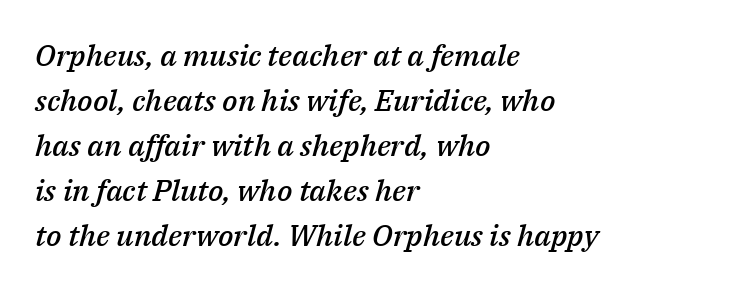
This rendering leaves character spacing at its baseline value. The lettering tilts uniformly, giving the passage an italic look. The setting favours the left margin, as ordinary paragraphs usually do. Any mark beneath the type? The region is blank.
